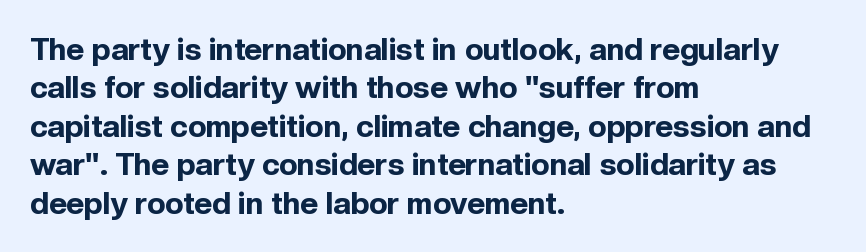
Q: Is the text bold? A: Yes.
Q: Is the text italic (slanted)? A: No, it is upright.
Q: Is the typeface a serif or a sans-serif typeface? A: Sans-serif.
Q: Is the text underlined? A: No.
Q: How is the paragraph aligned? A: Left-aligned.
Q: Is the spacing between letters normal or unusually wide? A: Normal.
Q: Width (condensed, normal, or wide)? A: Normal.
Q: x-height? A: Medium.
Q: Monospaced? A: No.
